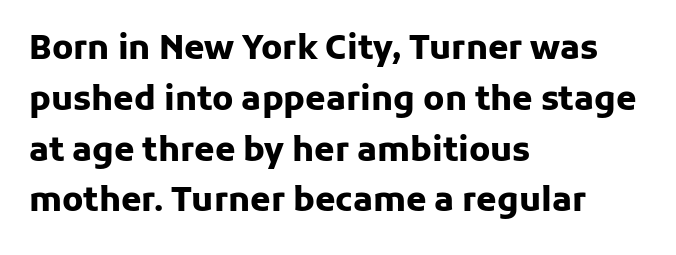
The image shows 33 px heavy sans-serif type, upright; set left-aligned, normal line spacing (1.54x), normal letter spacing, not underlined; low stroke contrast and a medium x-height.
